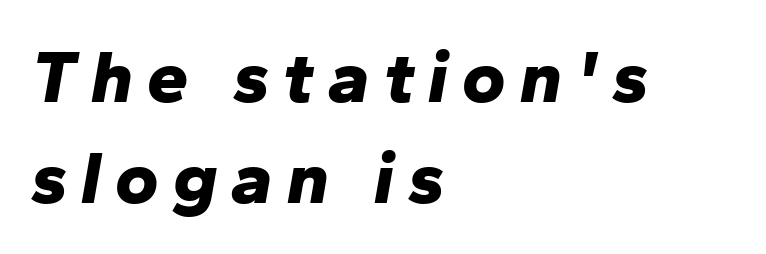
Honestly, there is no underline to notice here at all. Leftover space on each line is placed entirely after the last word. The letters advance in unequal steps, a hallmark of proportional type. The leading is moderate, giving the passage an even texture. Characters are canted at an angle relative to the baseline's perpendicular. A dark, heavy texture on the line: the type is bold.
